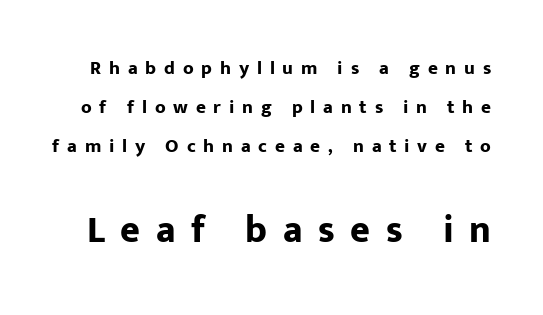
The image shows 38 px bold sans-serif type, upright; set loose line spacing (2.04x), unusually wide letter spacing (+0.41 em), not underlined; the second (bottom) block is 2.0x larger; low stroke contrast and a medium x-height.
